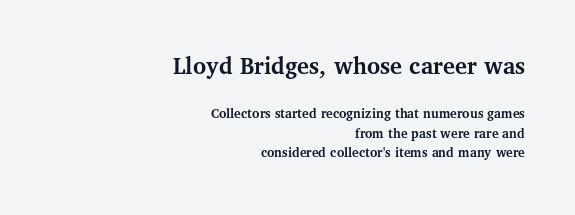
Q: Is the text bold? A: Yes.
Q: Is the text italic (slanted)? A: No, it is upright.
Q: Is the text underlined? A: No.
Q: How is the paragraph aligned? A: Right-aligned.
Q: Is the spacing between letters normal or unusually wide? A: Normal.
Q: Is the spacing between lines tight, normal or loose? A: Normal.
Q: Which block of text is set in a larger size, the first (top) or the second (bottom)? A: The first (top) one.
